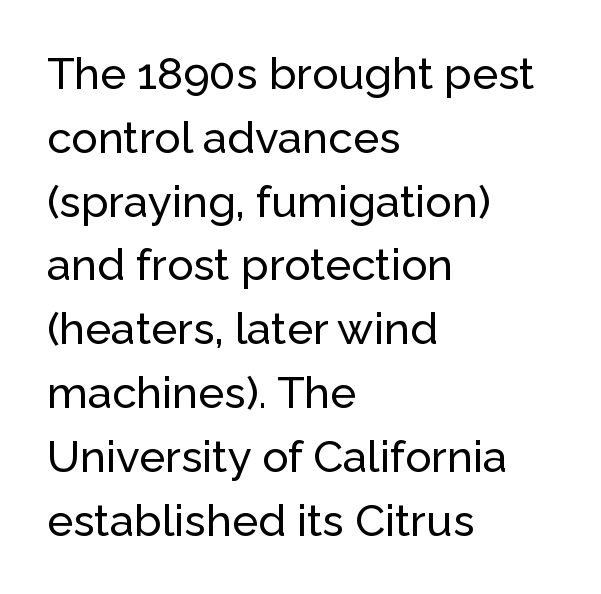
{"serif": "no", "italic": "no", "width": "normal", "stroke_contrast": "low", "x_height": "medium", "monospaced": "no", "underline": "no", "align": "left", "line_spacing": "normal", "line_spacing_ratio": 1.45, "letter_spacing": "normal", "letter_spacing_em": 0.0, "glyph_px": 44}
